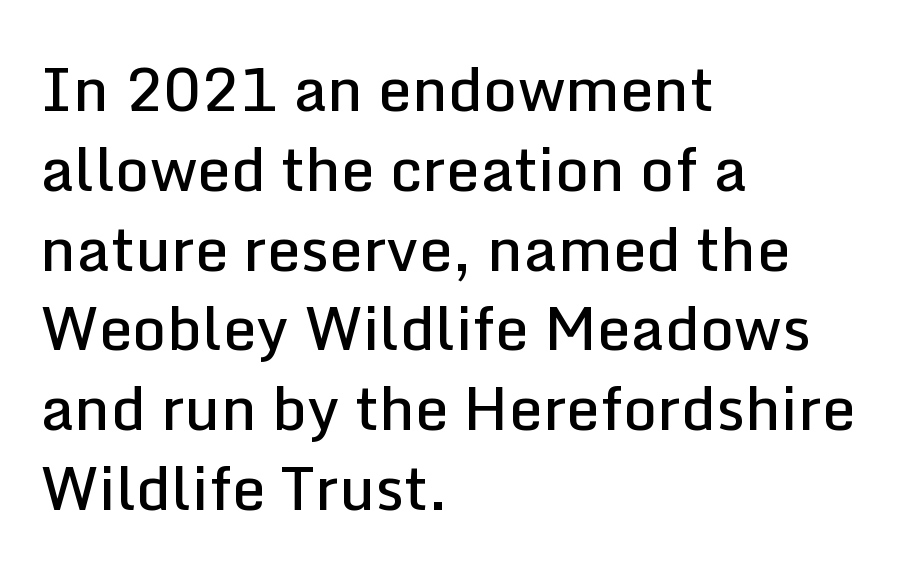
{"serif": "no", "italic": "no", "bold": "semi", "weight": "semibold", "width": "normal", "stroke_contrast": "low", "x_height": "medium", "monospaced": "no", "underline": "no", "align": "left", "line_spacing": "normal", "line_spacing_ratio": 1.33, "letter_spacing": "normal", "letter_spacing_em": 0.0, "glyph_px": 60}
